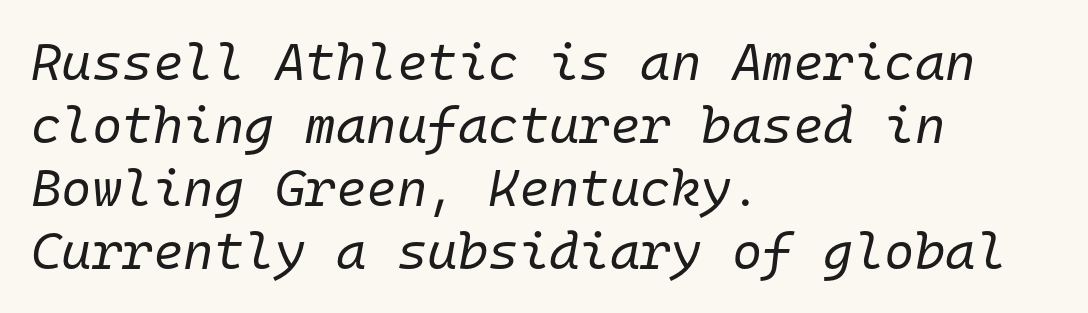
This is oblique type, the kind used for emphasis or titles. Does the copy run flush right? No — it runs flush left. This sample has the even, mechanical cadence of fixed-width lettering. Each word holds together tightly as a unit, with standard inter-letter gaps. Weight: not bold — regular or lighter. Each row of text sits above clean, open space.
